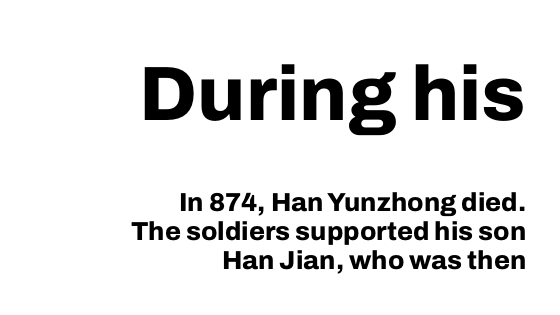
{"serif": "no", "italic": "no", "bold": "yes", "weight": "bold", "width": "normal", "stroke_contrast": "low", "x_height": "medium", "monospaced": "no", "underline": "no", "align": "right", "line_spacing": "tight", "line_spacing_ratio": 1.12, "letter_spacing": "normal", "letter_spacing_em": 0.0, "larger_block": "first", "size_ratio": 2.96, "glyph_px": 77}
